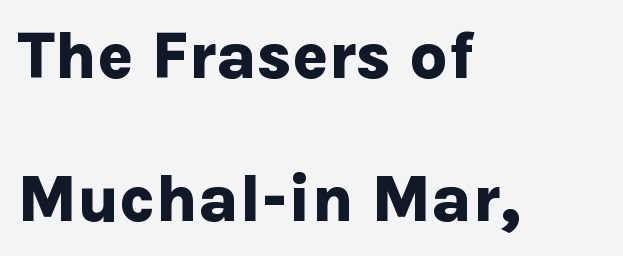
The image shows 66 px bold sans-serif type, upright; set left-aligned, loose line spacing (2.17x), normal letter spacing, not underlined; low stroke contrast and a medium x-height.
